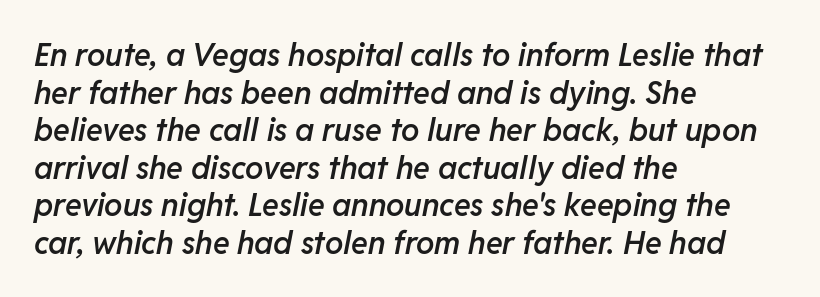
Q: Is the text bold? A: Semi-bold.
Q: Is the text italic (slanted)? A: Yes, it leans right by about 11 degrees.
Q: Is the text underlined? A: No.
Q: How is the paragraph aligned? A: Left-aligned.
Q: Is the spacing between letters normal or unusually wide? A: Normal.
Q: Width (condensed, normal, or wide)? A: Normal.
Q: Stroke contrast? A: Low.
Q: x-height? A: Medium.
Q: Monospaced? A: No.
